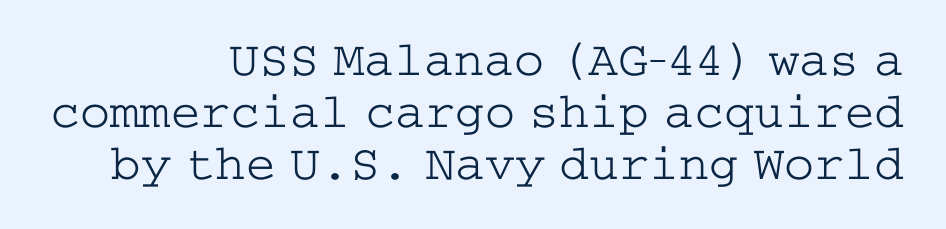
Every stem runs plumb, perpendicular to the baseline. You could barely slide anything between these rows. The gap between lines stays unmarked. The font family rendered here belongs to the serif group. The letterforms sit at book weight or below.
